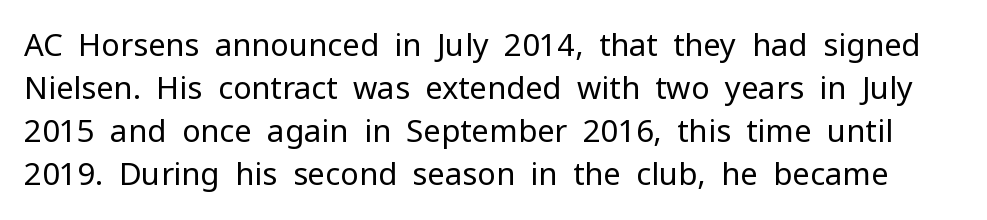
{"serif": "no", "italic": "no", "bold": "no", "weight": "regular", "width": "normal", "stroke_contrast": "low", "x_height": "medium", "monospaced": "no", "underline": "no", "line_spacing": "normal", "line_spacing_ratio": 1.39, "letter_spacing": "normal", "letter_spacing_em": 0.0, "glyph_px": 31}
